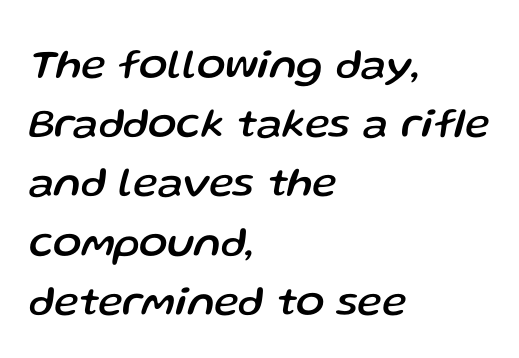
The image shows 42 px text type, italic (leaning right); set left-aligned, normal line spacing (1.41x), normal letter spacing, not underlined; low stroke contrast and a medium x-height.
